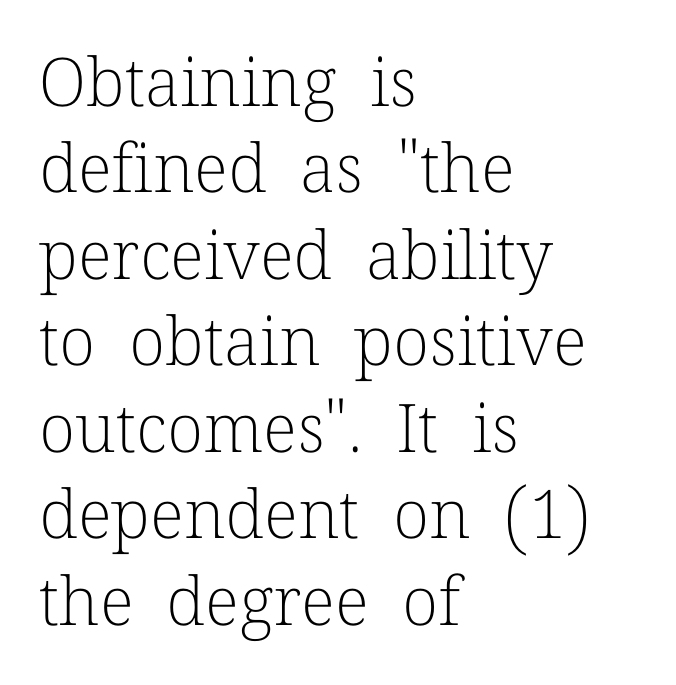
The image shows 67 px light serif type, upright; set left-aligned, normal line spacing (1.29x), normal letter spacing, not underlined; low stroke contrast and a medium x-height.
